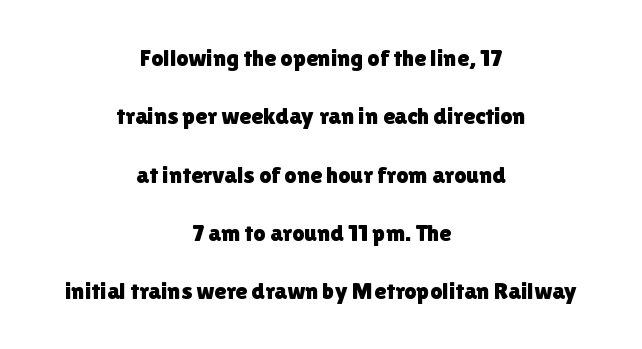
Vertically, the passage feels expansive, rows floating well apart. Ordinary non-slanted type is in use. Line starts and ends both wander, symmetrically. Descenders are the only things crossing below the line. Is the letter spacing exaggerated? No — it looks like the ordinary default.
